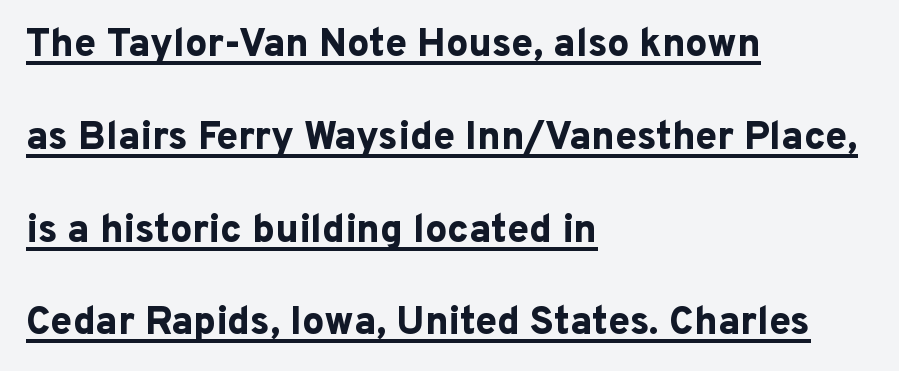
The image shows 39 px bold sans-serif type, upright; set left-aligned, loose line spacing (2.38x), normal letter spacing, underlined; low stroke contrast and a medium x-height.
